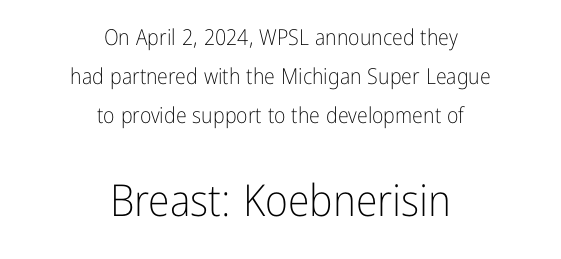
Q: Is the text bold? A: No.
Q: Is the text italic (slanted)? A: No, it is upright.
Q: Is the typeface a serif or a sans-serif typeface? A: Sans-serif.
Q: Is the text underlined? A: No.
Q: How is the paragraph aligned? A: Centered.
Q: Is the spacing between letters normal or unusually wide? A: Normal.
Q: Which block of text is set in a larger size, the first (top) or the second (bottom)? A: The second (bottom) one.
Q: Width (condensed, normal, or wide)? A: Condensed.
Q: Stroke contrast? A: Low.
Q: x-height? A: Medium.
Q: Monospaced? A: No.
